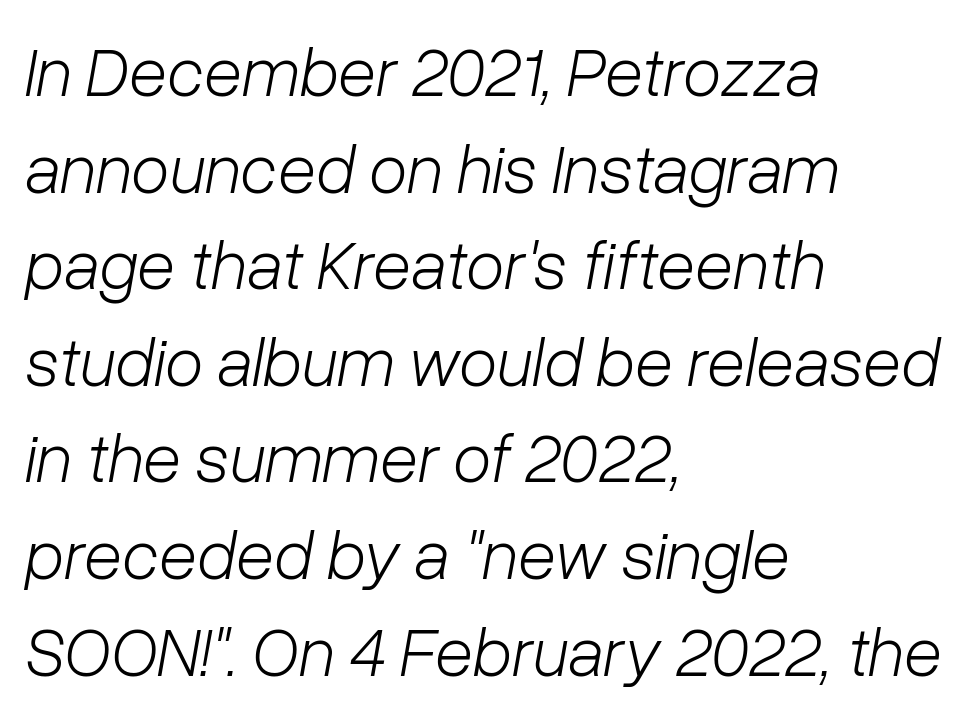
The lettering tilts uniformly, giving the passage an italic look. The area under the type is left untouched. Regarding leading, the lines here are spaced in the standard way. The font sits on the lighter half of the weight spectrum, regular included.
